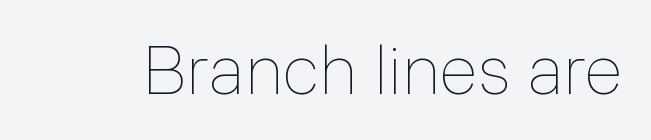
The image shows 68 px thin type, upright; set normal letter spacing, not underlined; low stroke contrast and a medium x-height.
